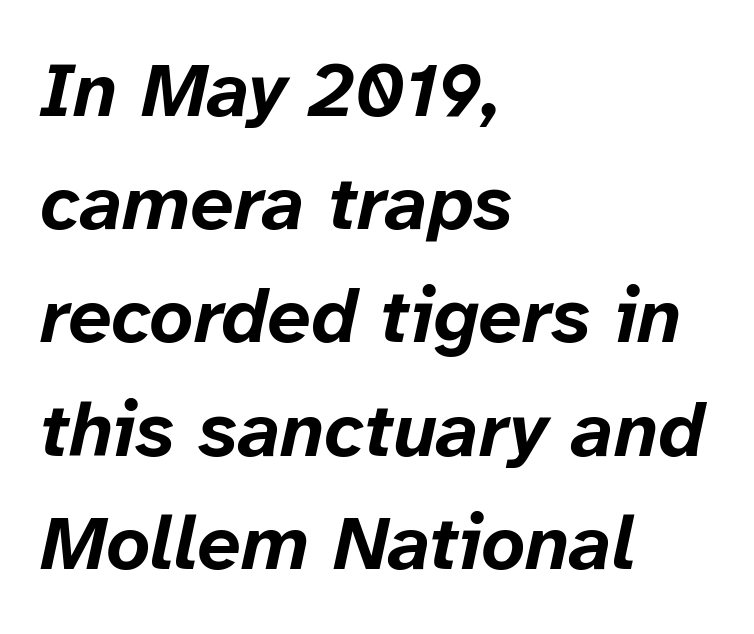
{"italic": "yes", "lean": "right", "slant_degrees": 12, "bold": "yes", "weight": "bold", "width": "normal", "stroke_contrast": "low", "x_height": "medium", "monospaced": "no", "underline": "no", "align": "left", "line_spacing": "normal", "line_spacing_ratio": 1.47, "letter_spacing": "normal", "letter_spacing_em": 0.0, "glyph_px": 77}
